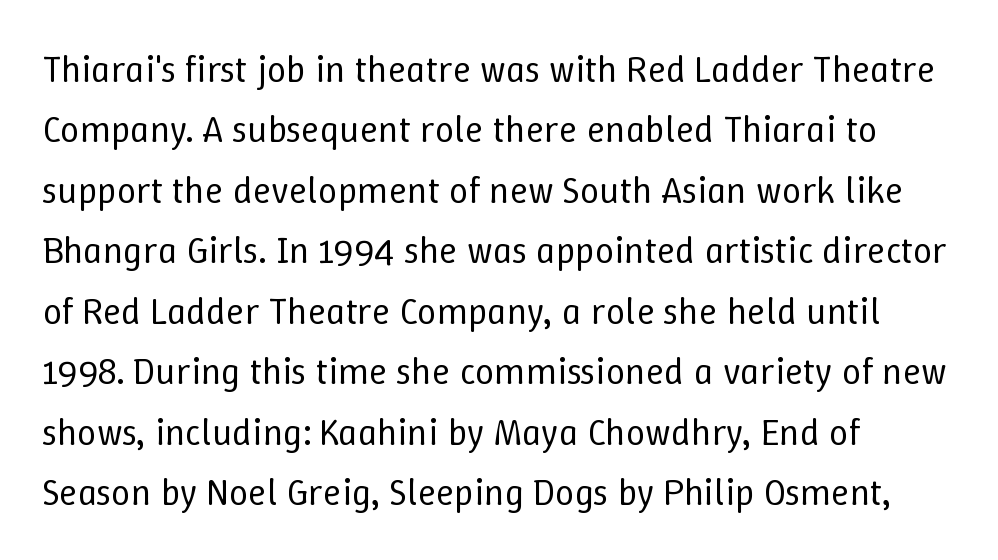
Each letter keeps its own natural width here, so spacing adapts to shape. Weight: in the light-to-regular range. Check under the words: just untouched page. Where is the straight margin? On the left.
